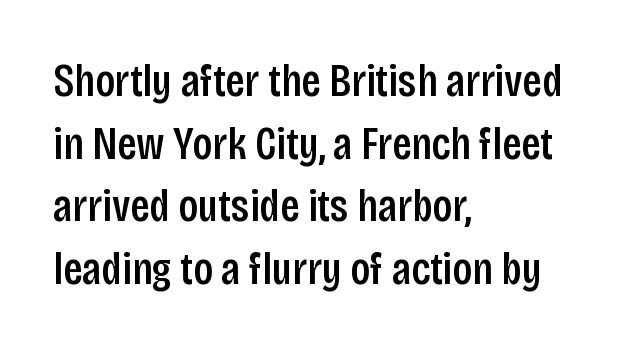
{"serif": "no", "italic": "no", "width": "condensed", "stroke_contrast": "low", "x_height": "large", "monospaced": "no", "underline": "no", "align": "left", "line_spacing": "normal", "line_spacing_ratio": 1.36, "letter_spacing": "normal", "letter_spacing_em": 0.0, "glyph_px": 46}
